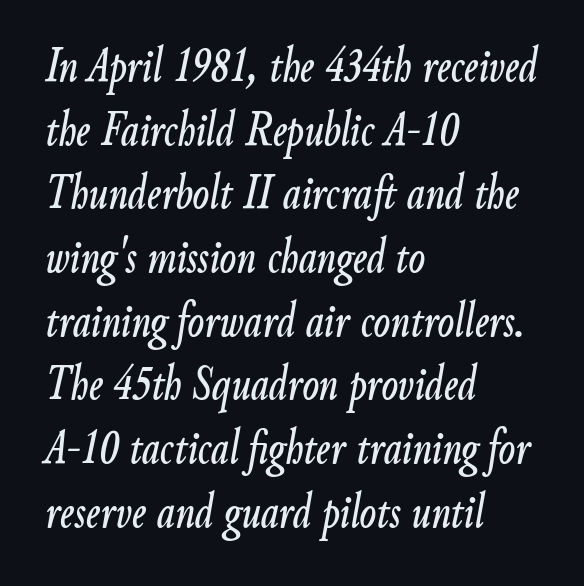
The image shows 49 px condensed type, italic (leaning right); set left-aligned, normal line spacing (1.3x), normal letter spacing, not underlined; low stroke contrast and a small x-height.
